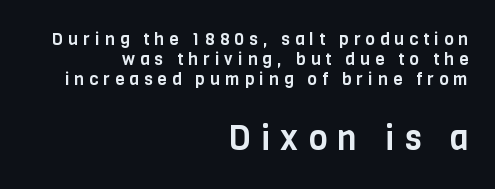
{"serif": "no", "italic": "no", "width": "condensed", "stroke_contrast": "low", "x_height": "large", "monospaced": "no", "underline": "no", "align": "right", "line_spacing_ratio": 1.19, "letter_spacing": "wide", "letter_spacing_em": 0.3, "larger_block": "second", "size_ratio": 2.0, "glyph_px": 34}
